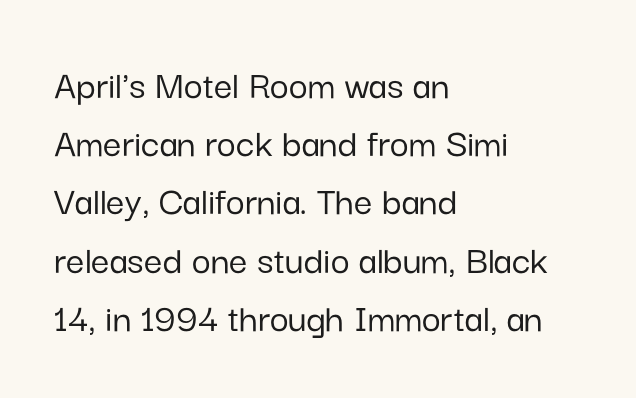
{"serif": "no", "italic": "no", "width": "normal", "stroke_contrast": "low", "x_height": "medium", "monospaced": "no", "underline": "no", "align": "left", "line_spacing": "normal", "line_spacing_ratio": 1.42, "letter_spacing": "normal", "letter_spacing_em": 0.0, "glyph_px": 41}
